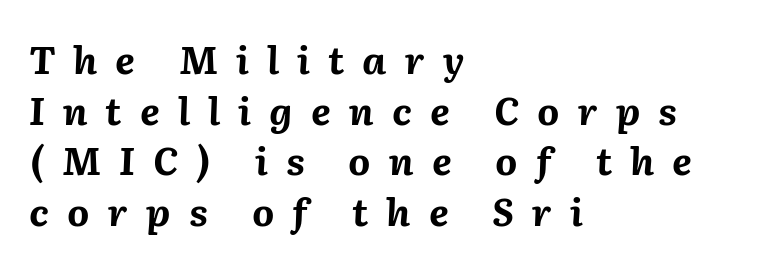
{"italic": "yes", "lean": "right", "slant_degrees": 2, "bold": "yes", "weight": "bold", "width": "normal", "stroke_contrast": "medium", "x_height": "medium", "monospaced": "no", "underline": "no", "align": "left", "line_spacing": "normal", "line_spacing_ratio": 1.33, "letter_spacing": "wide", "letter_spacing_em": 0.48, "glyph_px": 38}
